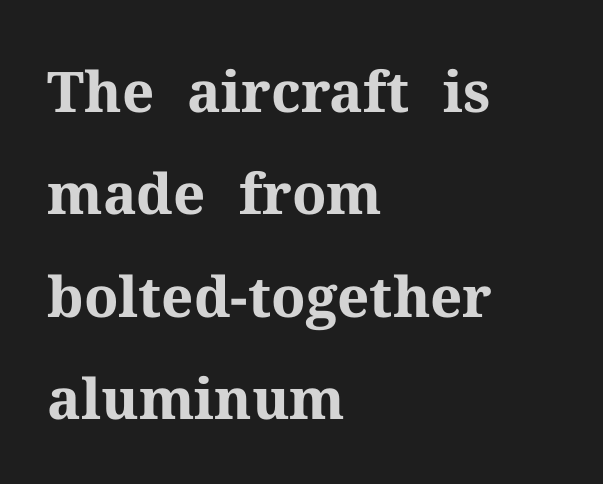
Q: Is the text bold? A: Yes.
Q: Is the text italic (slanted)? A: No, it is upright.
Q: Is the typeface a serif or a sans-serif typeface? A: Serif.
Q: Is the text underlined? A: No.
Q: How is the paragraph aligned? A: Left-aligned.
Q: Is the spacing between letters normal or unusually wide? A: Normal.
Q: Width (condensed, normal, or wide)? A: Normal.
Q: Stroke contrast? A: Medium.
Q: x-height? A: Medium.
Q: Monospaced? A: No.
